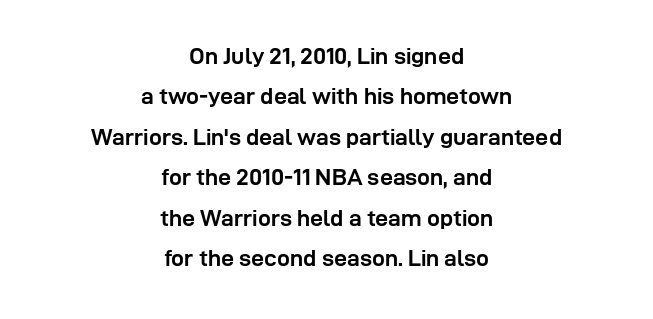
The image shows 23 px bold type, upright; set centered, line spacing 1.76x, normal letter spacing, not underlined.
